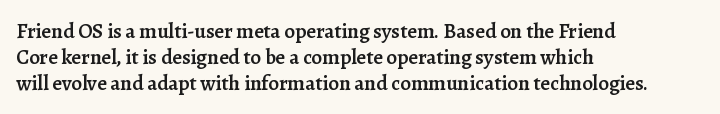
{"italic": "no", "bold": "semi", "underline": "no", "align": "left", "line_spacing_ratio": 1.23, "letter_spacing": "normal", "letter_spacing_em": 0.0, "glyph_px": 21}
